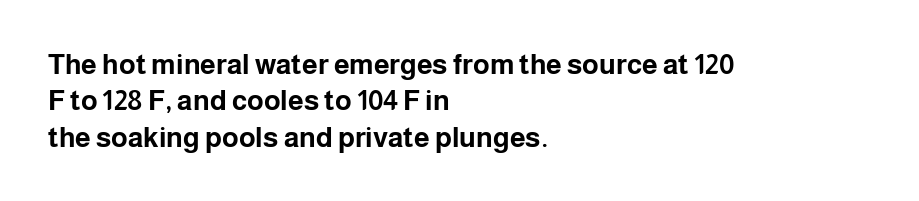
The image shows 28 px bold sans-serif type, upright; set left-aligned, normal line spacing (1.3x), normal letter spacing, not underlined; low stroke contrast and a medium x-height.
